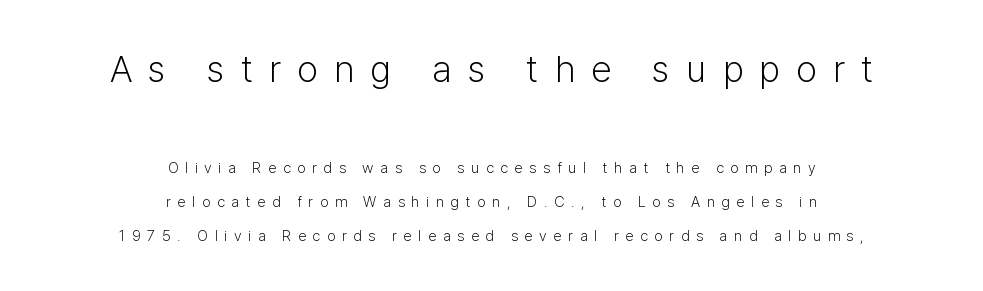
{"serif": "no", "italic": "no", "bold": "no", "weight": "light", "width": "normal", "stroke_contrast": "low", "x_height": "medium", "monospaced": "no", "underline": "no", "align": "center", "line_spacing": "loose", "line_spacing_ratio": 2.24, "letter_spacing": "wide", "letter_spacing_em": 0.44, "larger_block": "first", "size_ratio": 2.47, "glyph_px": 37}
